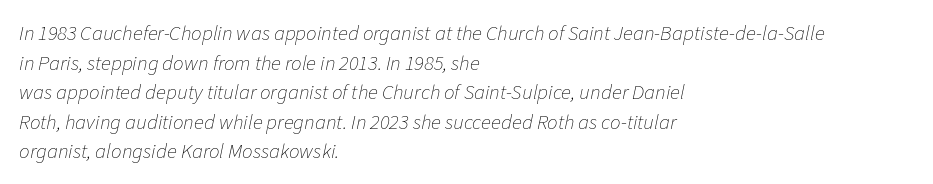
The image shows 21 px text type, italic (leaning right); set left-aligned, normal line spacing (1.41x), normal letter spacing, not underlined.
